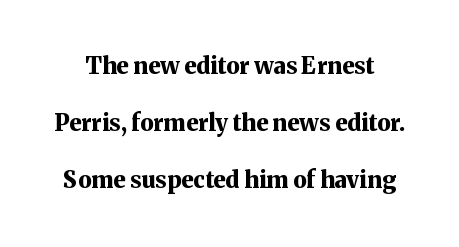
Q: Is the text bold? A: Yes.
Q: Is the text italic (slanted)? A: No, it is upright.
Q: Is the text underlined? A: No.
Q: Is the spacing between letters normal or unusually wide? A: Normal.
Q: Is the spacing between lines tight, normal or loose? A: Loose.
